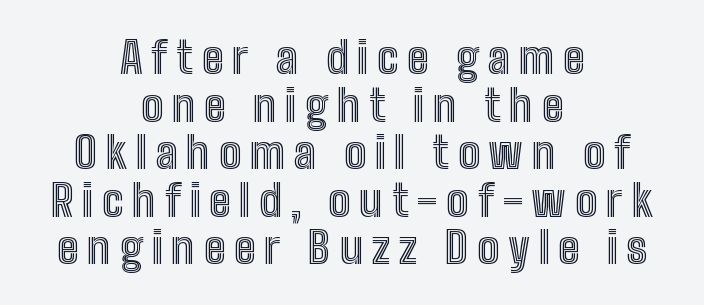
Students, note that the glyphs here are deliberately spaced far apart. The rag falls on both sides of this text block equally. Nobody drew a line under any word here. The rendering uses natural spacing where letterforms have individual widths.
